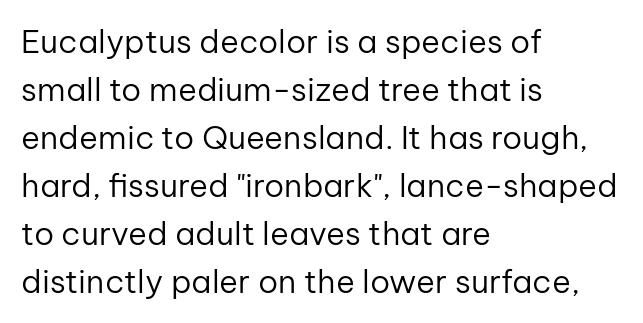
Each letter keeps its own natural width here, so spacing adapts to shape. Italic? Not at all — the glyphs are vertical. Regular leading. No extra ink here — the face is not bold. The compositor pushed each line to the left boundary.
